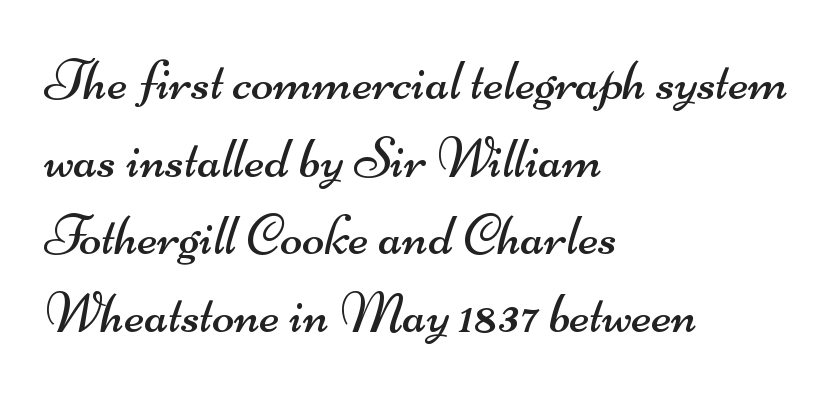
{"serif": "no", "bold": "no", "weight": "regular", "width": "wide", "stroke_contrast": "medium", "x_height": "small", "monospaced": "no", "underline": "no", "align": "left", "line_spacing": "normal", "line_spacing_ratio": 1.34, "letter_spacing": "normal", "letter_spacing_em": 0.0, "glyph_px": 58}
